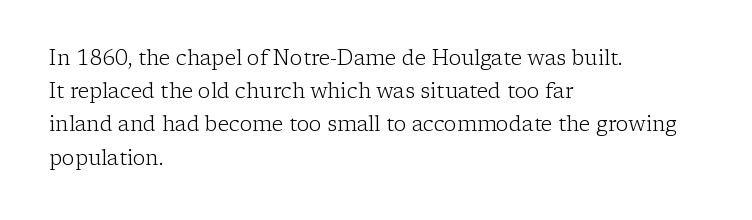
The face looks like a standard text weight, possibly lighter. Short and long lines alike share a common starting point at left. Vertically, the passage feels balanced, rows spaced as you'd expect. A bare baseline throughout the passage. Here the glyphs are tracked normally, forming tight word shapes.
